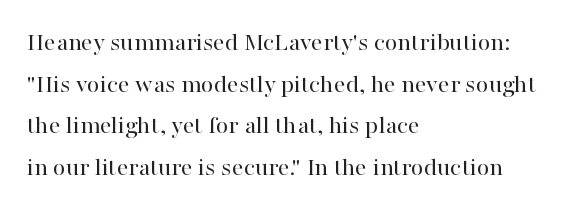
Rule under the text: the space is simply empty. One-word summary of the alignment: left. Stroke thickness stays within the range of a standard reading face or lighter. Rows of type keep a routine distance in the vertical direction. Ascenders rise straight up at ninety degrees. The tracking reads as untouched default to a designer's eye.
